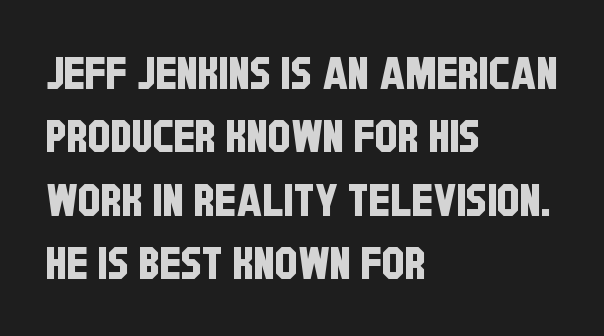
Q: Is the typeface a serif or a sans-serif typeface? A: Sans-serif.
Q: Is the text underlined? A: No.
Q: How is the paragraph aligned? A: Left-aligned.
Q: Is the spacing between letters normal or unusually wide? A: Normal.
Q: Is the spacing between lines tight, normal or loose? A: Normal.
Q: Width (condensed, normal, or wide)? A: Condensed.
Q: Stroke contrast? A: Low.
Q: x-height? A: Large.
Q: Monospaced? A: No.
